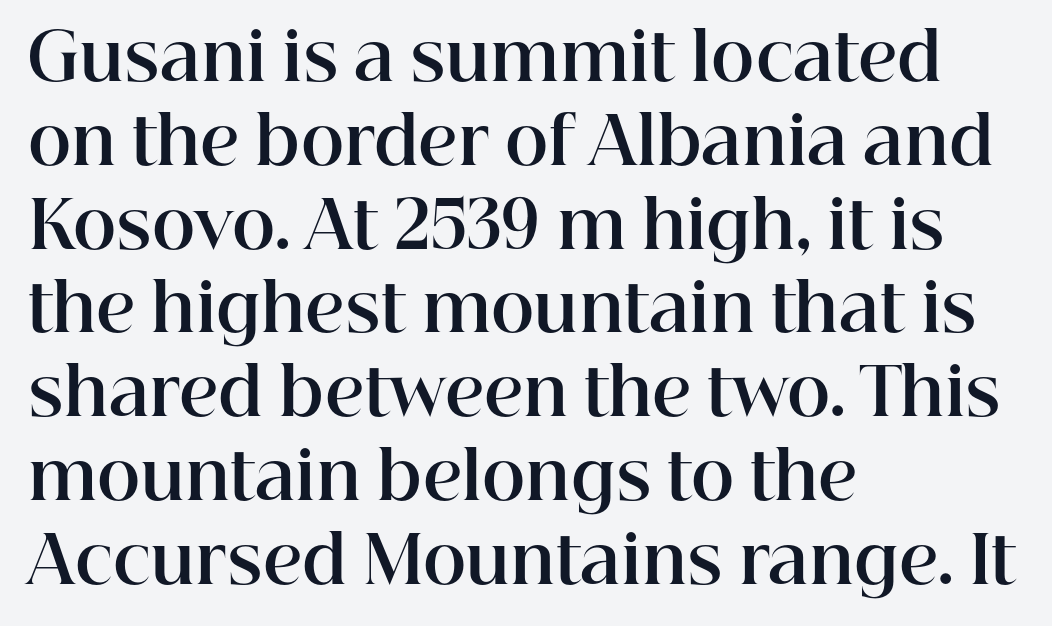
Q: Is the text bold? A: Yes.
Q: Is the text italic (slanted)? A: No, it is upright.
Q: Is the typeface a serif or a sans-serif typeface? A: Serif.
Q: Is the text underlined? A: No.
Q: How is the paragraph aligned? A: Left-aligned.
Q: Is the spacing between letters normal or unusually wide? A: Normal.
Q: Is the spacing between lines tight, normal or loose? A: Normal.
Q: Width (condensed, normal, or wide)? A: Normal.
Q: Stroke contrast? A: High.
Q: x-height? A: Medium.
Q: Monospaced? A: No.
